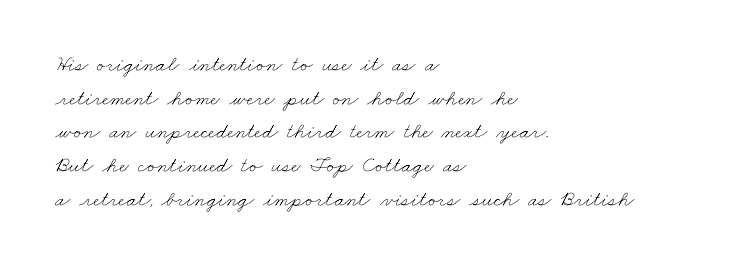
Q: Is the text bold? A: No.
Q: Is the text underlined? A: No.
Q: How is the paragraph aligned? A: Left-aligned.
Q: Is the spacing between letters normal or unusually wide? A: Normal.
Q: Is the spacing between lines tight, normal or loose? A: Normal.
